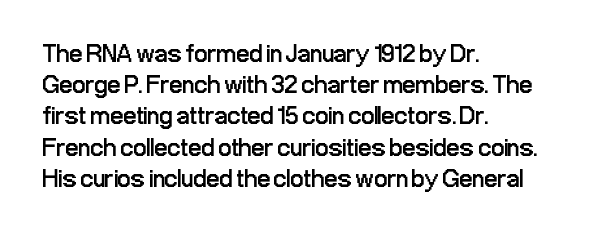
One-word summary of the alignment: left. In terms of letterspacing, this is plain default setting. The words here are not underlined. The characters are drawn with everyday or finer stroke widths. The letters stand straight up with perfectly vertical stems.
